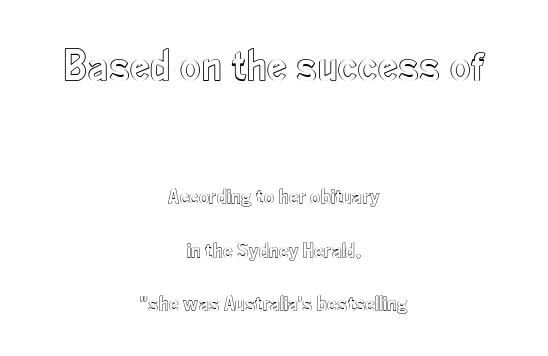
The image shows 45 px condensed type, upright; set centered, loose line spacing (2.43x), normal letter spacing, not underlined; the first (top) block is 2.05x larger; a small x-height.
